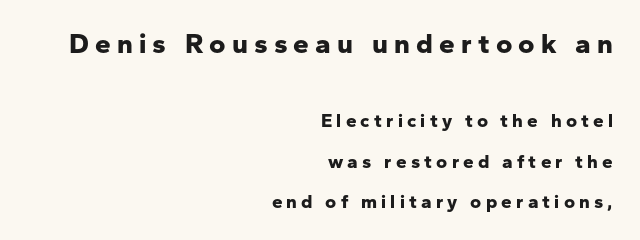
The image shows 28 px bold sans-serif type, upright; set right-aligned, loose line spacing (2.13x), unusually wide letter spacing (+0.22 em), not underlined; the first (top) block is 1.47x larger; low stroke contrast and a medium x-height.
